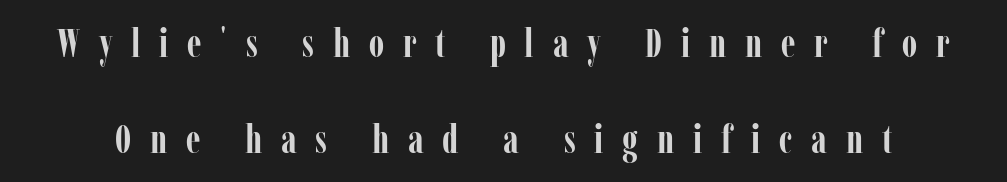
The image shows 40 px semibold, condensed serif type, upright; set loose line spacing (2.4x), unusually wide letter spacing (+0.47 em), not underlined; low stroke contrast and a medium x-height.
